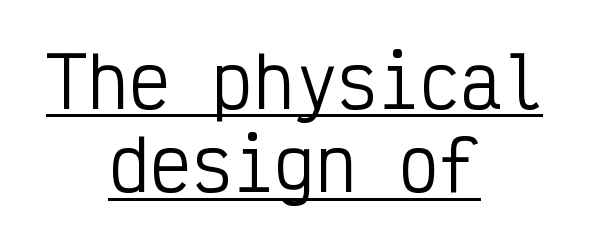
The image shows 69 px regular-weight, condensed sans-serif type, upright, monospaced; set centered, line spacing 1.21x, normal letter spacing, underlined; low stroke contrast and a medium x-height.
